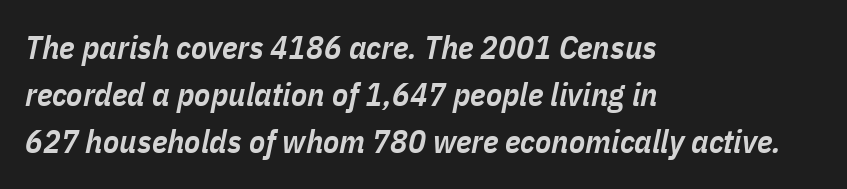
The image shows 33 px semibold, condensed type, italic (leaning right); set left-aligned, normal line spacing (1.43x), normal letter spacing, not underlined; low stroke contrast and a medium x-height.
